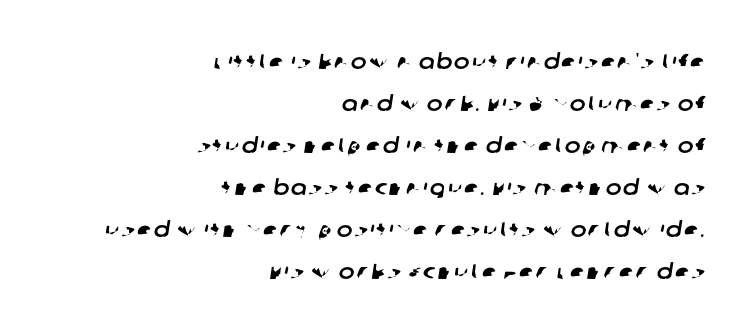
Rows of type keep a wide berth in the vertical direction. Each line ends at the same right margin while the left side varies. The passage shown is not underscored anywhere.
